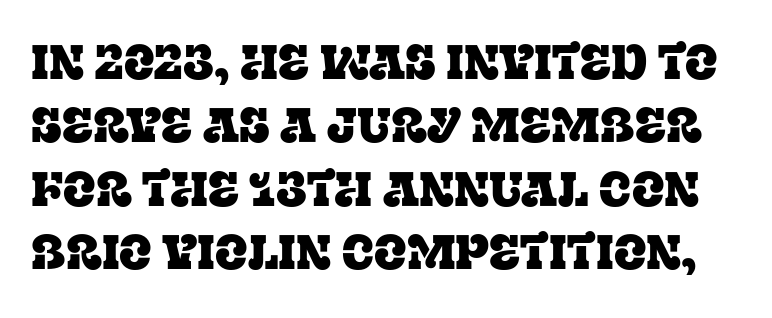
Character widths vary here, with narrow letters taking less room than wide ones. This is roman type, the default non-slanted kind. Font category for this specimen: serif. No extra tracking has been applied to these lines. Any mark beneath the type? The region is blank.
